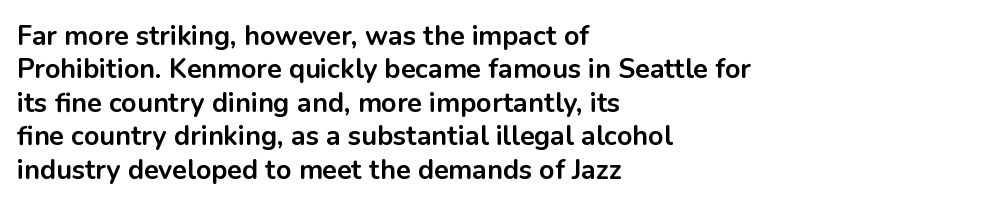
There is no visible air inserted between adjacent glyphs. Compared with a centered layout, this one pins lines to the left instead. The strokes are fattened all the way to bold. A typesetter would mark this as roman, not italic. The words here are not underlined.
